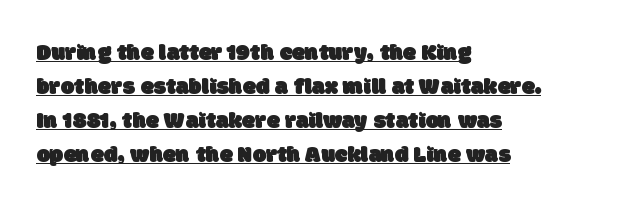
Q: Is the text underlined? A: Yes.
Q: How is the paragraph aligned? A: Left-aligned.
Q: Is the spacing between letters normal or unusually wide? A: Normal.
Q: Is the spacing between lines tight, normal or loose? A: Normal.
